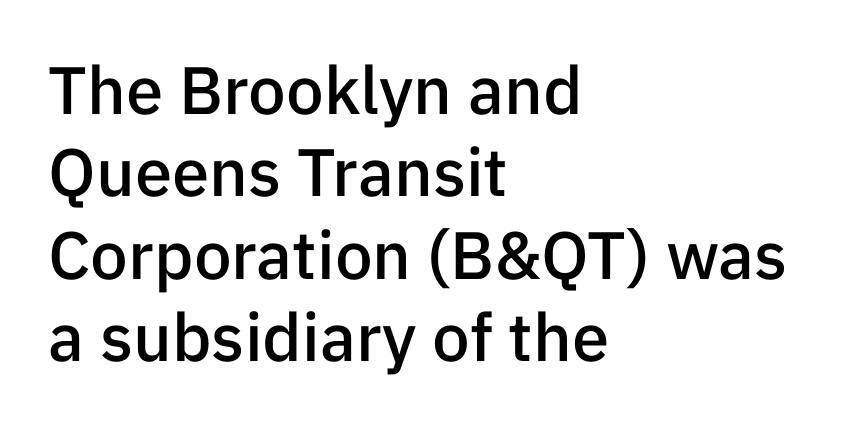
The image shows 67 px semibold sans-serif type, upright; set left-aligned, line spacing 1.23x, normal letter spacing, not underlined; low stroke contrast and a medium x-height.
